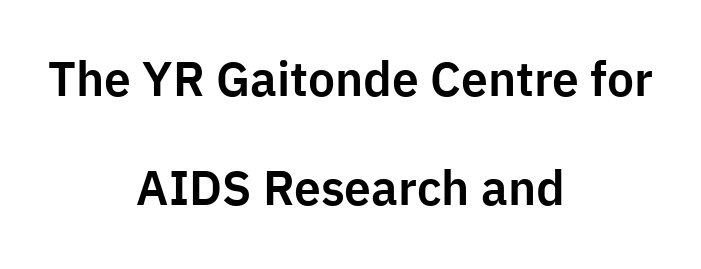
Nobody drew a line under any word here. Neither beginnings nor endings align; midpoints do. This block would shrink considerably if given ordinary leading; it's expanded now. The face used here is rendered with its standard letterfit. Typographically, this falls in the sans-serif category. Is this a fixed-width face? No — the glyphs have proportional, varying widths.
